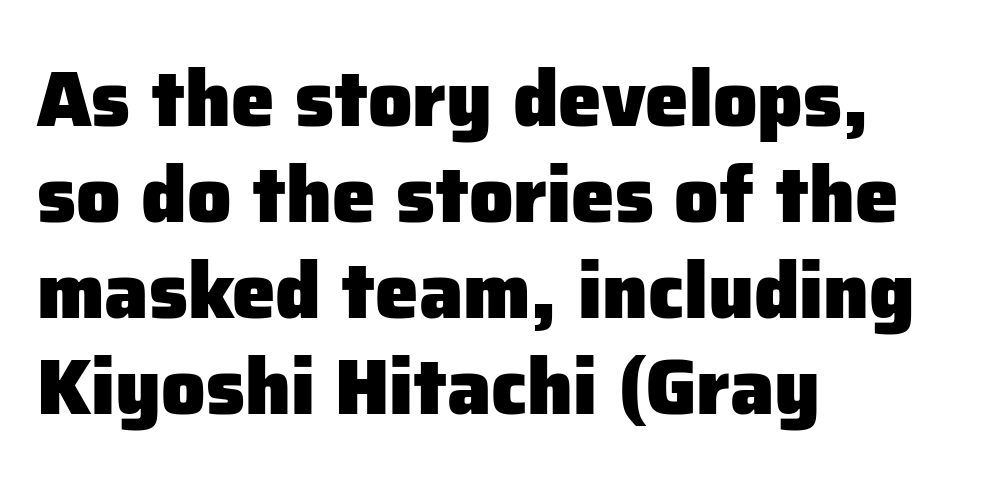
Is the block centered? No — it sits flush against the left margin. What weight is shown? A full bold with thick strokes. Do the characters align in a grid? No, the font is proportional. The typography opts for an upright posture over an oblique one.
